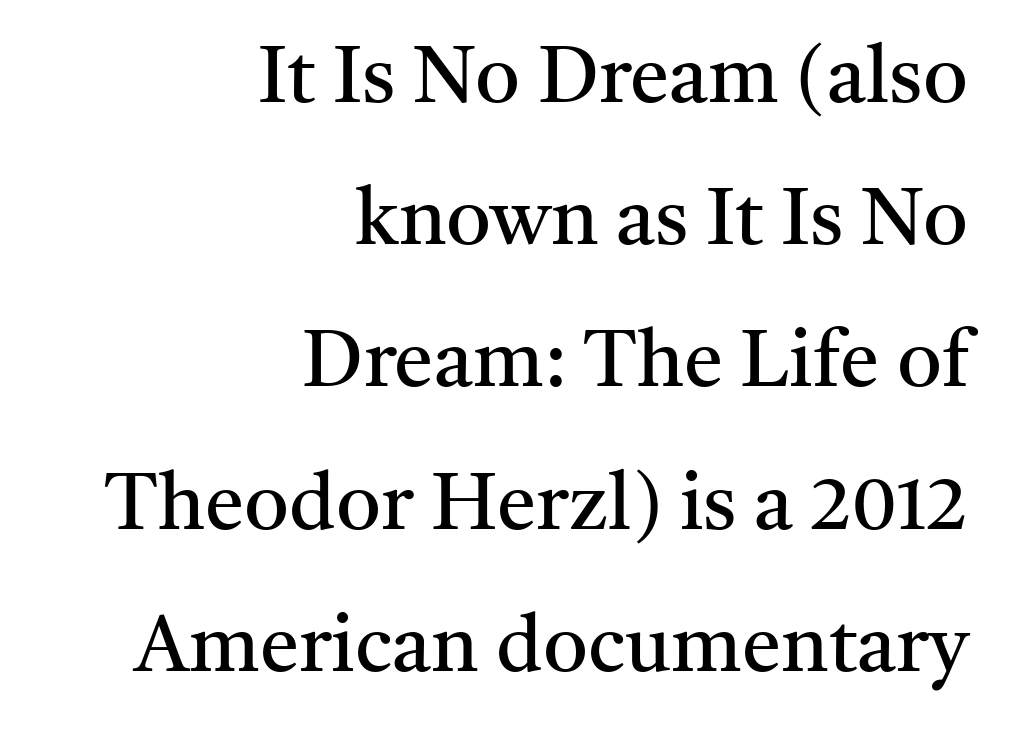
The image shows 79 px regular-weight serif type, upright; set right-aligned, line spacing 1.8x, normal letter spacing, not underlined; medium stroke contrast and a medium x-height.
